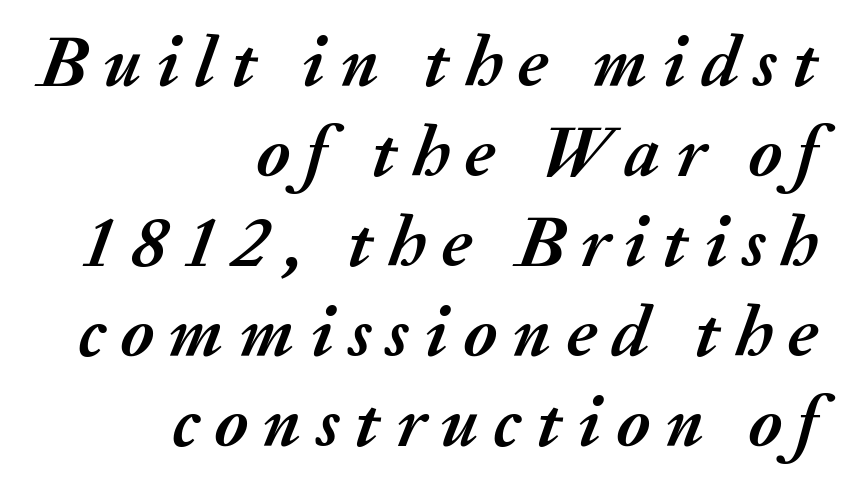
Q: Is the text bold? A: Yes.
Q: Is the text italic (slanted)? A: Yes, it leans right by about 20 degrees.
Q: Is the text underlined? A: No.
Q: How is the paragraph aligned? A: Right-aligned.
Q: Is the spacing between letters normal or unusually wide? A: Unusually wide.
Q: Is the spacing between lines tight, normal or loose? A: Normal.
Q: Width (condensed, normal, or wide)? A: Normal.
Q: Stroke contrast? A: Medium.
Q: x-height? A: Medium.
Q: Monospaced? A: No.
